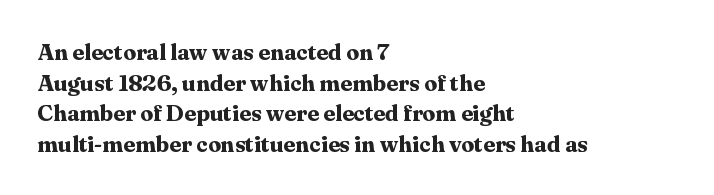
{"italic": "no", "bold": "yes", "underline": "no", "align": "left", "line_spacing": "normal", "line_spacing_ratio": 1.33, "letter_spacing": "normal", "letter_spacing_em": 0.0, "glyph_px": 23}
